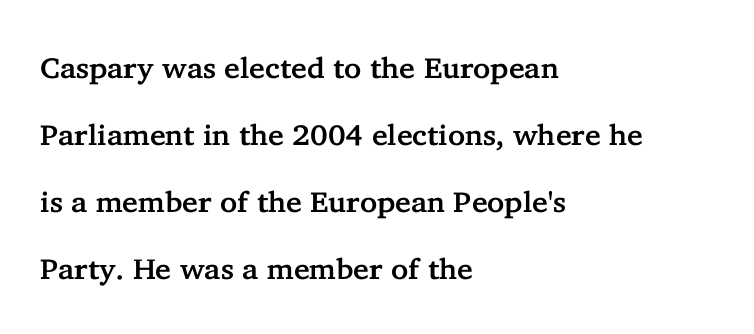
The image shows 29 px serif type, upright; set left-aligned, loose line spacing (2.31x), normal letter spacing, not underlined; low stroke contrast and a medium x-height.
